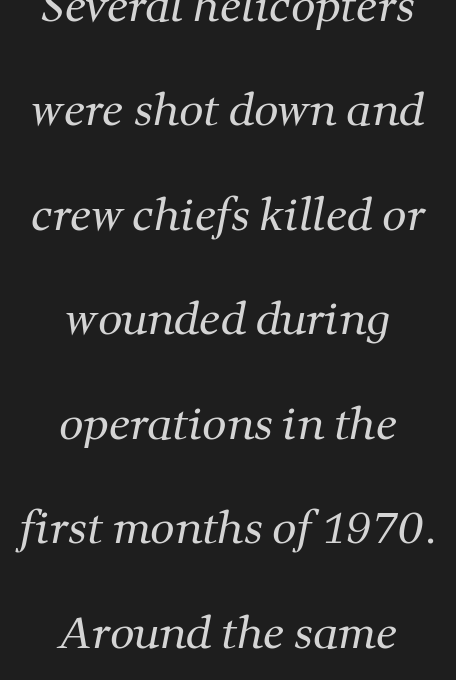
Q: Is the text bold? A: No.
Q: Is the typeface a serif or a sans-serif typeface? A: Serif.
Q: Is the text underlined? A: No.
Q: How is the paragraph aligned? A: Centered.
Q: Is the spacing between letters normal or unusually wide? A: Normal.
Q: Is the spacing between lines tight, normal or loose? A: Loose.
Q: Width (condensed, normal, or wide)? A: Normal.
Q: Stroke contrast? A: Medium.
Q: x-height? A: Medium.
Q: Monospaced? A: No.
